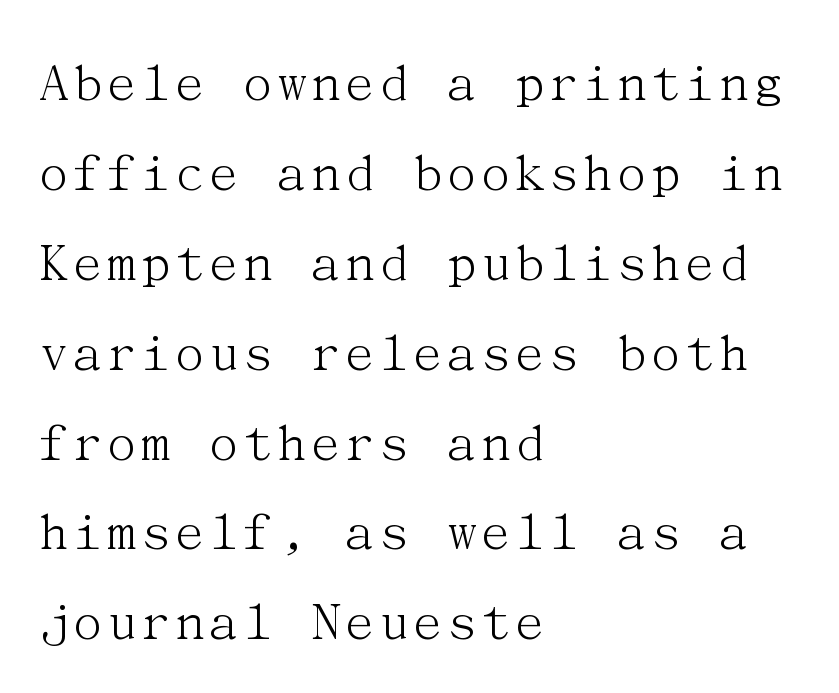
Q: Is the text bold? A: No.
Q: Is the text italic (slanted)? A: No, it is upright.
Q: Is the typeface a serif or a sans-serif typeface? A: Serif.
Q: Is the text underlined? A: No.
Q: How is the paragraph aligned? A: Left-aligned.
Q: Is the spacing between letters normal or unusually wide? A: Normal.
Q: Is the spacing between lines tight, normal or loose? A: Normal.
Q: Width (condensed, normal, or wide)? A: Normal.
Q: Stroke contrast? A: Medium.
Q: x-height? A: Medium.
